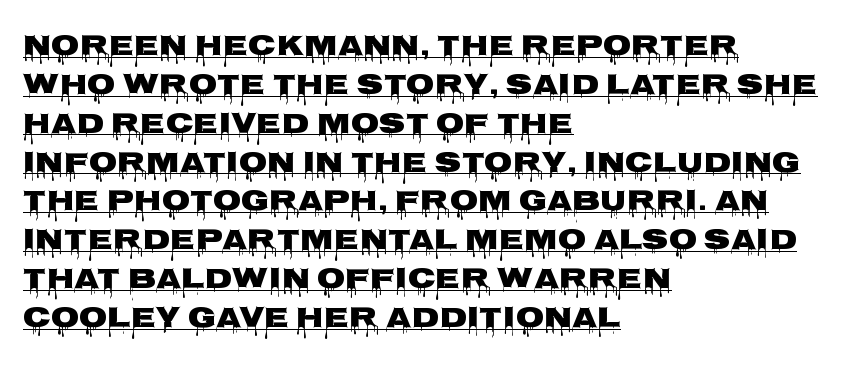
Q: Is the text bold? A: Yes.
Q: Is the text italic (slanted)? A: No, it is upright.
Q: Is the typeface a serif or a sans-serif typeface? A: Sans-serif.
Q: Is the text underlined? A: Yes.
Q: How is the paragraph aligned? A: Left-aligned.
Q: Is the spacing between letters normal or unusually wide? A: Normal.
Q: Is the spacing between lines tight, normal or loose? A: Normal.
Q: Width (condensed, normal, or wide)? A: Wide.
Q: Stroke contrast? A: Low.
Q: x-height? A: Large.
Q: Monospaced? A: No.
